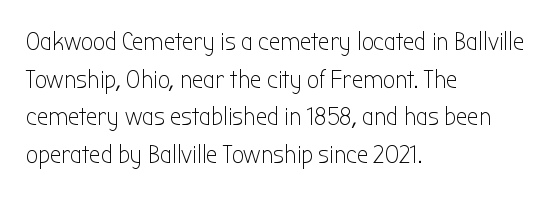
This sample is left-justified, so line endings fall wherever the words run out. Short note: letters normally spaced. These lines were composed using upright roman letters. Nothing heavy about these letters — not bold at all. The glyphs are unaccompanied by any horizontal stroke below them. Quick note: interline space is typical.
